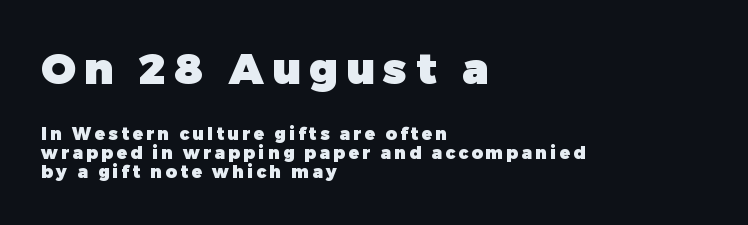
{"serif": "no", "italic": "no", "bold": "yes", "weight": "heavy", "width": "normal", "stroke_contrast": "low", "x_height": "medium", "monospaced": "no", "underline": "no", "align": "left", "line_spacing": "tight", "line_spacing_ratio": 1.11, "letter_spacing": "wide", "letter_spacing_em": 0.2, "larger_block": "first", "size_ratio": 2.53, "glyph_px": 43}
